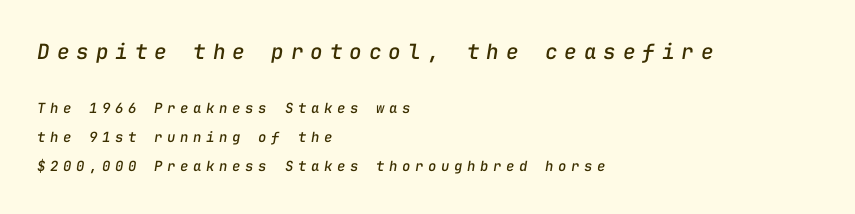
The upper block of text is set noticeably larger than the block beneath it. The paragraph has a hard left edge and a soft right edge. The specimen reads as italic at a glance. The specimen omits any rule beneath the text block's lines. Caption: expanded tracking, letters set apart.
